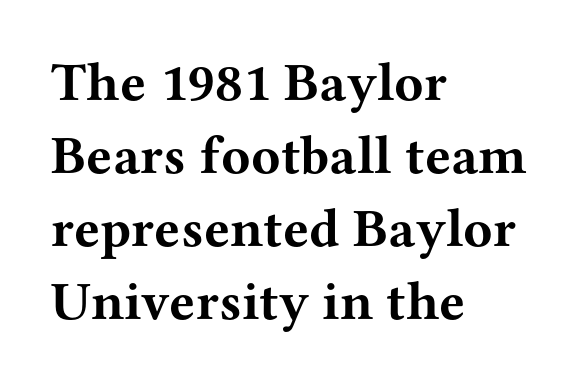
Nothing unusual about the tracking: characters are spaced as the font intends. Compared with a centered layout, this one pins lines to the left instead. The space beneath each line is pristine and unruled. Designer's note — italics off, roman on. Think of a printed novel: that variable character pitch is what you see here. Serif or sans? Serif — the stroke terminals have little feet.
